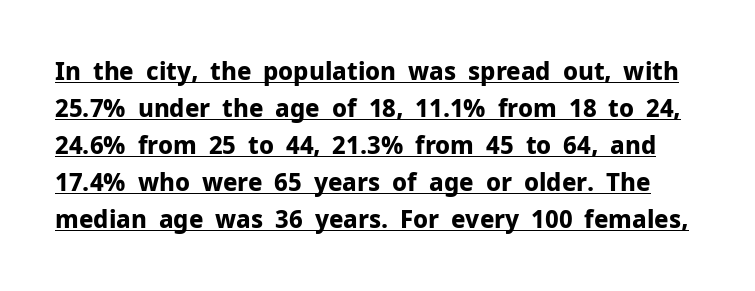
{"italic": "no", "bold": "yes", "underline": "yes", "line_spacing": "normal", "line_spacing_ratio": 1.54, "letter_spacing": "normal", "letter_spacing_em": 0.0, "glyph_px": 24}
